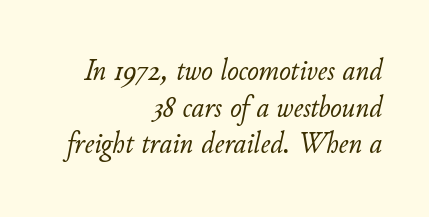
The image shows 31 px light type, italic (leaning right); set right-aligned, line spacing 1.18x, normal letter spacing, not underlined; low stroke contrast and a small x-height.
